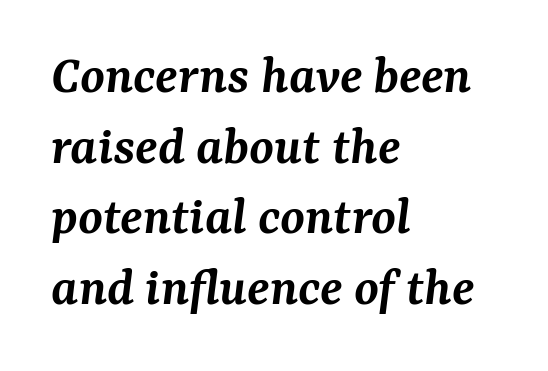
Q: Is the text bold? A: Semi-bold.
Q: Is the text italic (slanted)? A: Yes, it leans right by about 7 degrees.
Q: Is the typeface a serif or a sans-serif typeface? A: Serif.
Q: Is the text underlined? A: No.
Q: How is the paragraph aligned? A: Left-aligned.
Q: Is the spacing between letters normal or unusually wide? A: Normal.
Q: Is the spacing between lines tight, normal or loose? A: Normal.
Q: Width (condensed, normal, or wide)? A: Normal.
Q: Stroke contrast? A: Medium.
Q: x-height? A: Medium.
Q: Monospaced? A: No.
